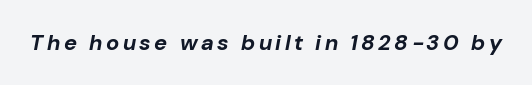
{"italic": "yes", "lean": "right", "slant_degrees": 10, "bold": "yes", "underline": "no", "glyph_px": 22}
